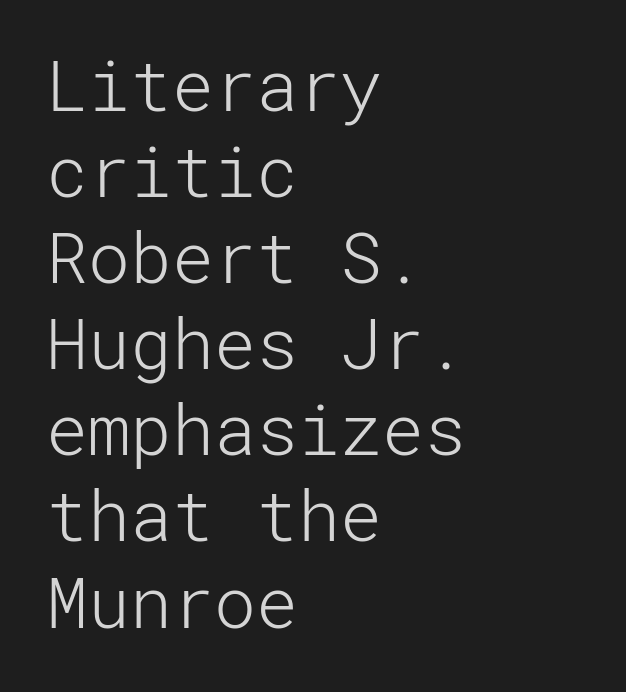
Every row of glyphs begins at an identical x-position on the left. This rendering employs a face without finishing strokes, i.e., a sans-serif. Observe the ordinary spacing: letters are neighbours, not strangers. The face looks like a standard text weight, possibly lighter. Lines of text with bare space underneath. Vertical strokes here are truly vertical.
